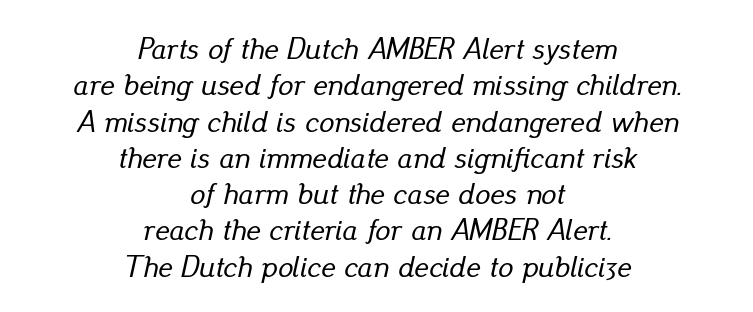
The image shows 30 px text type, italic (leaning right); set centered, line spacing 1.21x, normal letter spacing, not underlined; low stroke contrast and a small x-height.
